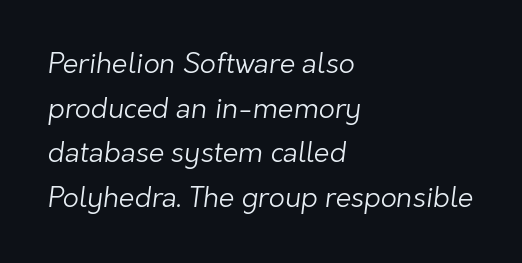
Tracking here is standard; glyphs follow each other at the usual distance. The face used here is proportionally spaced, like ordinary book or web type. Is the stroke heavy? The answer is a plain regular-or-lighter. Left-aligned paragraph, ragged on the right. Examine the stroke ends and you'll find no serifs. No word sits above an underline.
